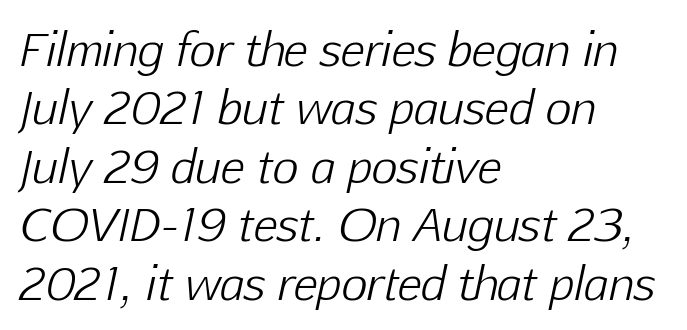
The image shows 45 px light type, italic (leaning right); set left-aligned, normal line spacing (1.3x), normal letter spacing, not underlined; low stroke contrast and a medium x-height.
